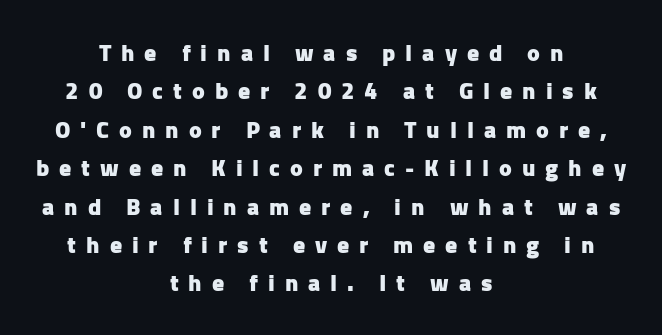
Line spacing here is normal. The passage is arranged like a title page — every line centered. Every stem runs plumb, perpendicular to the baseline. Loose tracking; the words dissolve into strings of separated letters. Plenty of ink on the page — the face is bold.
